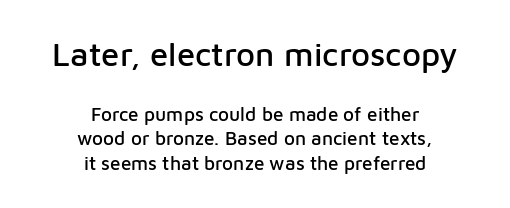
The image shows 33 px sans-serif type, upright; set centered, normal line spacing (1.27x), normal letter spacing, not underlined; the first (top) block is 1.74x larger; low stroke contrast and a medium x-height.
